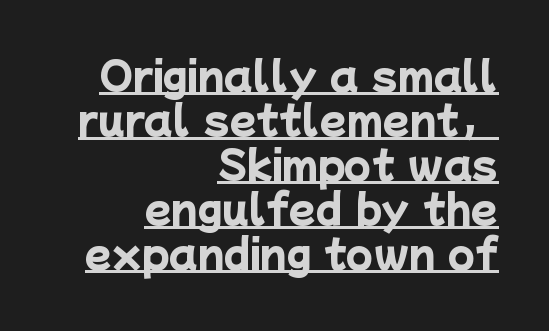
A student would call this right alignment; a typographer would say flush right, rag left. Quick note: underline on. Is this a fixed-width face? No — the glyphs have proportional, varying widths. Is this a sans? Yes — the strokes have no serifs.
